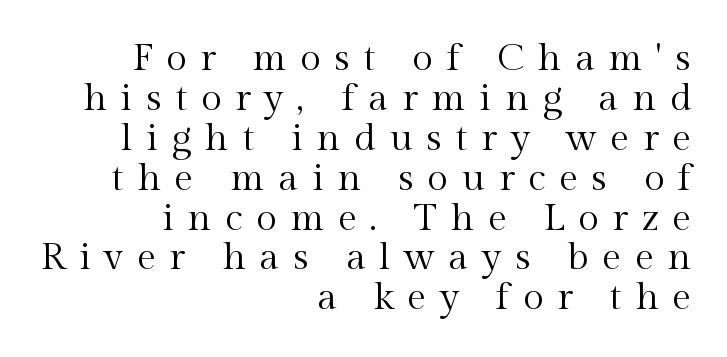
The image shows 38 px regular-weight serif type, upright; set right-aligned, tight line spacing (1.05x), unusually wide letter spacing (+0.36 em), not underlined; a medium x-height.
